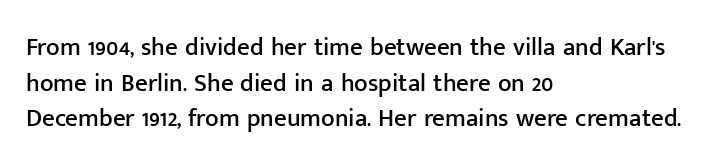
Glyph-to-glyph distance matches everyday printed text. The baseline area is clear. These lines are set flush left with a ragged right edge. Designer's note — italics off, roman on. The rendering uses a moderate line-height, typical for paragraphs.
